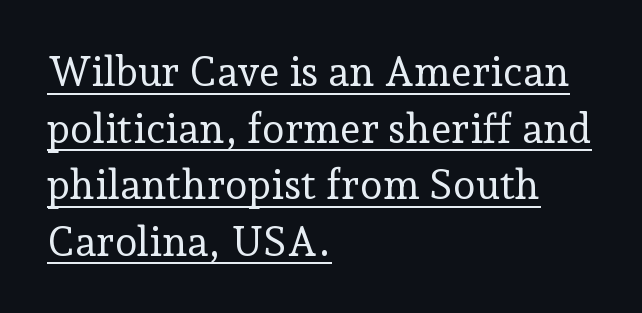
No italicization has been applied; the sample stays upright. A typographer would call this underscored text. The lines in this sample share a left origin and differ only in where they stop. The font family rendered here belongs to the serif group. Spacing between characters is what you'd get straight out of the box. Weight: in the light-to-regular range.
